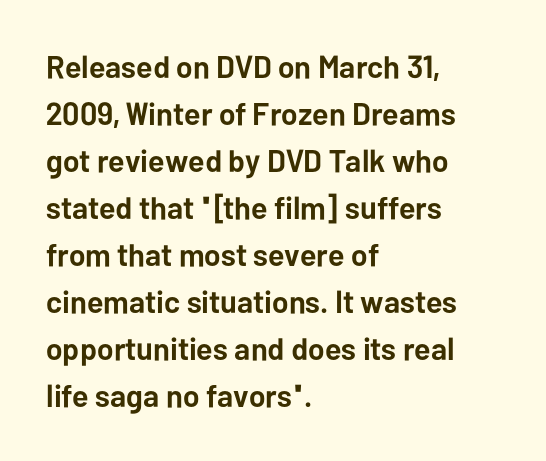
{"serif": "no", "italic": "no", "bold": "yes", "weight": "semibold", "width": "normal", "stroke_contrast": "low", "x_height": "medium", "monospaced": "no", "underline": "no", "align": "left", "line_spacing": "normal", "line_spacing_ratio": 1.47, "letter_spacing": "normal", "letter_spacing_em": 0.0, "glyph_px": 32}
